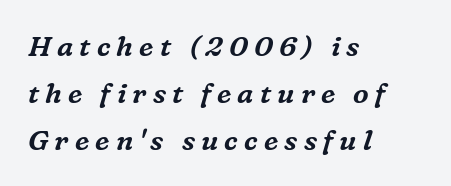
Q: Is the text italic (slanted)? A: Yes, it leans right by about 16 degrees.
Q: Is the typeface a serif or a sans-serif typeface? A: Serif.
Q: Is the text underlined? A: No.
Q: How is the paragraph aligned? A: Left-aligned.
Q: Is the spacing between letters normal or unusually wide? A: Unusually wide.
Q: Is the spacing between lines tight, normal or loose? A: Normal.
Q: Width (condensed, normal, or wide)? A: Normal.
Q: Stroke contrast? A: Medium.
Q: x-height? A: Medium.
Q: Monospaced? A: No.
